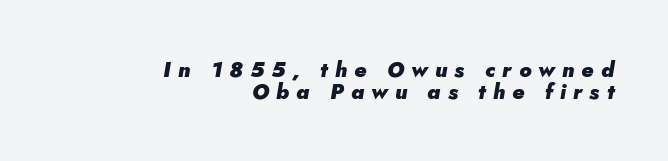
Q: Is the text bold? A: Yes.
Q: Is the text italic (slanted)? A: Yes, it leans right by about 5 degrees.
Q: Is the text underlined? A: No.
Q: How is the paragraph aligned? A: Right-aligned.
Q: Is the spacing between letters normal or unusually wide? A: Unusually wide.
Q: Is the spacing between lines tight, normal or loose? A: Tight.
